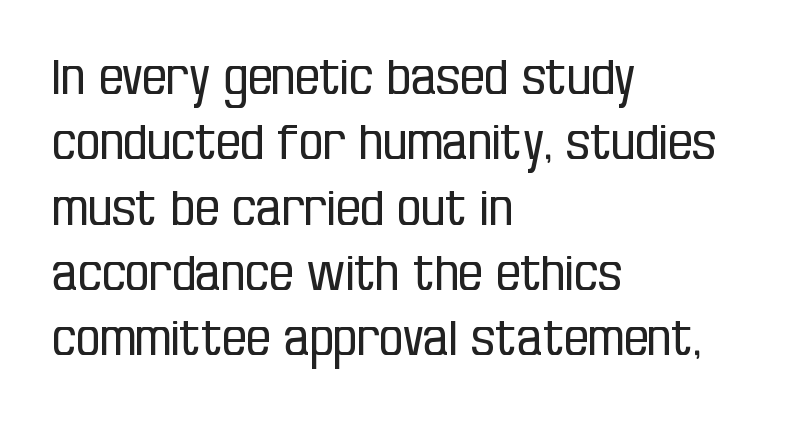
The image shows 48 px regular-weight, condensed sans-serif type, upright; set left-aligned, normal line spacing (1.36x), normal letter spacing, not underlined; low stroke contrast and a large x-height.
